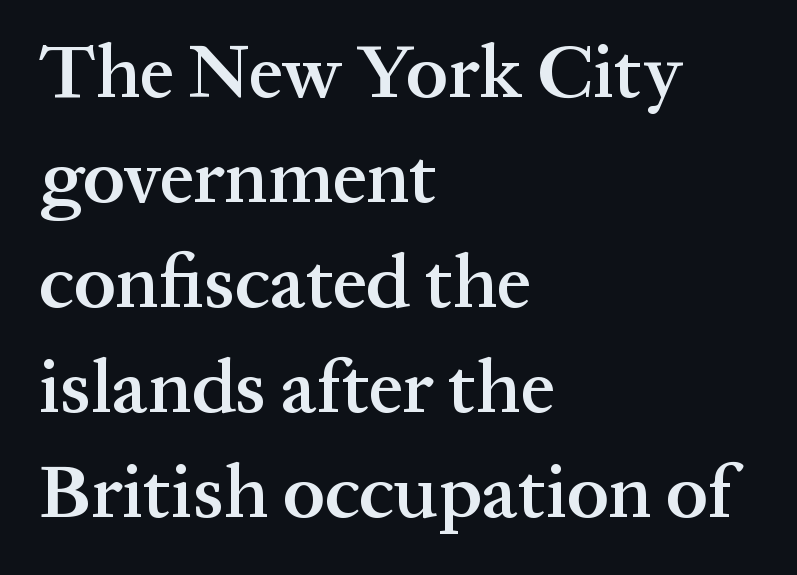
The image shows 76 px semibold serif type, upright; set left-aligned, normal line spacing (1.38x), normal letter spacing, not underlined; medium stroke contrast and a medium x-height.
